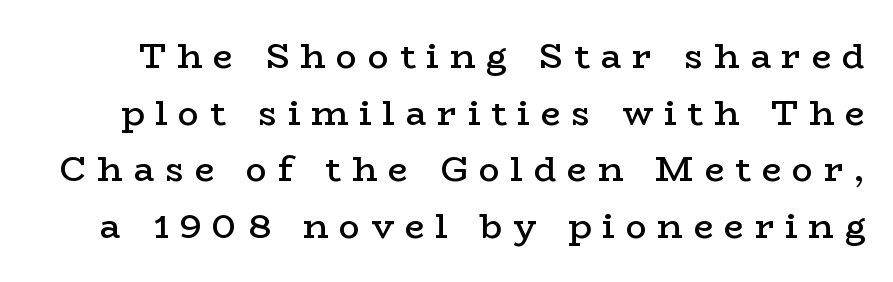
{"serif": "yes", "italic": "no", "bold": "semi", "weight": "semibold", "width": "wide", "stroke_contrast": "low", "x_height": "medium", "monospaced": "no", "underline": "no", "line_spacing": "normal", "line_spacing_ratio": 1.62, "letter_spacing": "wide", "letter_spacing_em": 0.31, "glyph_px": 35}
